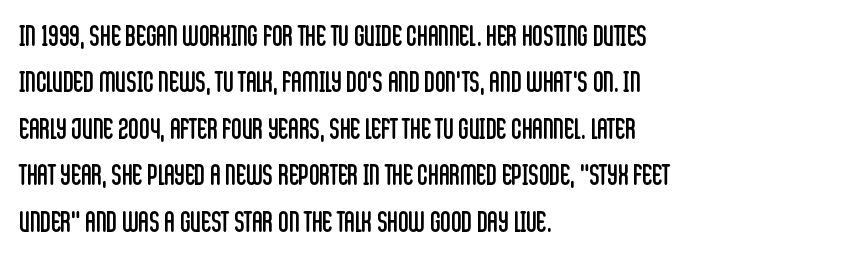
{"serif": "no", "italic": "no", "bold": "no", "weight": "regular", "width": "condensed", "stroke_contrast": "low", "x_height": "large", "monospaced": "no", "underline": "no", "align": "left", "line_spacing": "normal", "line_spacing_ratio": 1.6, "letter_spacing": "normal", "letter_spacing_em": 0.0, "glyph_px": 29}
